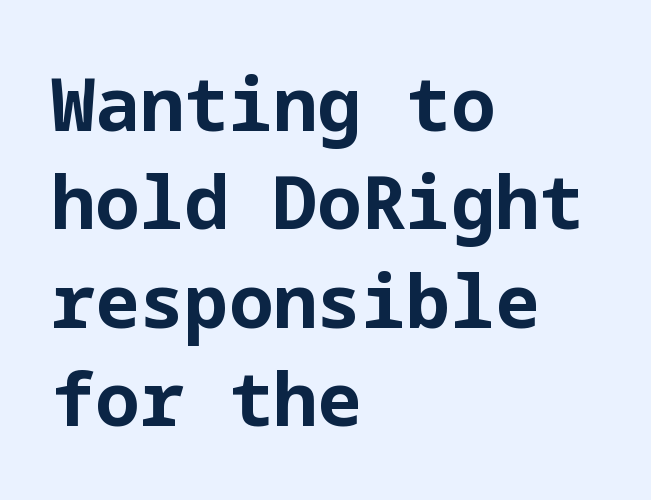
The image shows 74 px bold sans-serif type, upright; set left-aligned, normal line spacing (1.33x), normal letter spacing, not underlined; low stroke contrast and a medium x-height.
